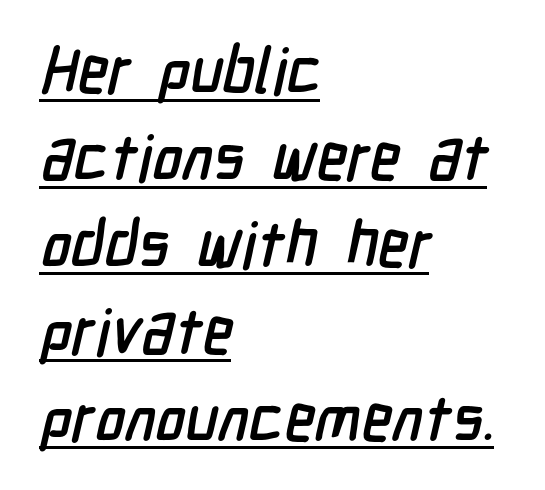
Q: Is the typeface a serif or a sans-serif typeface? A: Sans-serif.
Q: Is the text underlined? A: Yes.
Q: How is the paragraph aligned? A: Left-aligned.
Q: Is the spacing between letters normal or unusually wide? A: Normal.
Q: Is the spacing between lines tight, normal or loose? A: Normal.
Q: Width (condensed, normal, or wide)? A: Condensed.
Q: Stroke contrast? A: Low.
Q: x-height? A: Medium.
Q: Monospaced? A: No.
